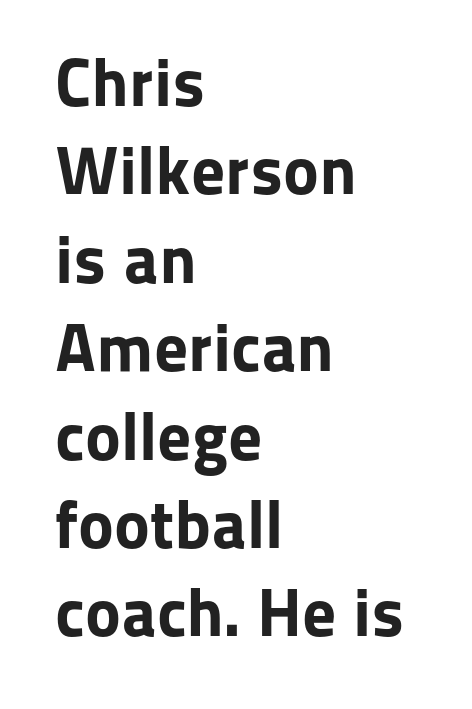
{"serif": "no", "italic": "no", "bold": "yes", "weight": "bold", "width": "normal", "stroke_contrast": "low", "x_height": "medium", "monospaced": "no", "underline": "no", "align": "left", "line_spacing": "normal", "line_spacing_ratio": 1.3, "letter_spacing": "normal", "letter_spacing_em": 0.0, "glyph_px": 68}
